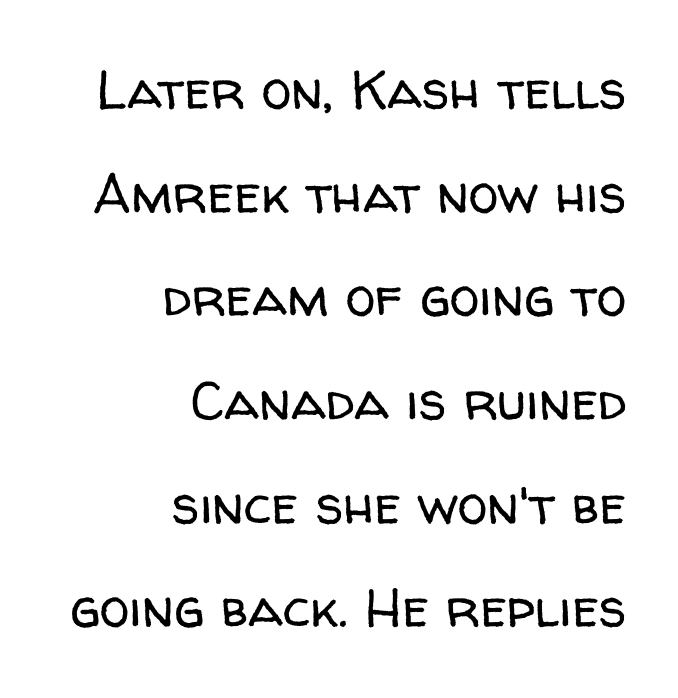
{"serif": "no", "italic": "no", "bold": "no", "weight": "regular", "width": "normal", "stroke_contrast": "low", "x_height": "medium", "monospaced": "no", "underline": "no", "align": "right", "line_spacing": "loose", "line_spacing_ratio": 1.92, "letter_spacing": "normal", "letter_spacing_em": 0.0, "glyph_px": 54}
